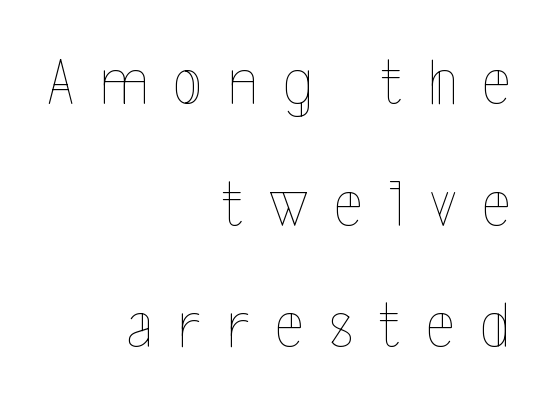
Q: Is the text bold? A: No.
Q: Is the text italic (slanted)? A: No, it is upright.
Q: Is the text underlined? A: No.
Q: How is the paragraph aligned? A: Right-aligned.
Q: Is the spacing between letters normal or unusually wide? A: Unusually wide.
Q: Width (condensed, normal, or wide)? A: Condensed.
Q: x-height? A: Medium.
Q: Monospaced? A: No.
